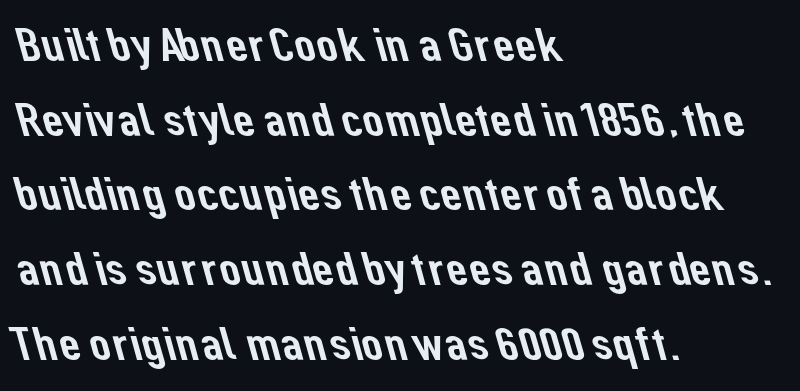
{"serif": "no", "width": "normal", "stroke_contrast": "low", "x_height": "medium", "monospaced": "no", "underline": "no", "align": "left", "line_spacing": "normal", "line_spacing_ratio": 1.59, "letter_spacing": "normal", "letter_spacing_em": 0.0, "glyph_px": 47}
